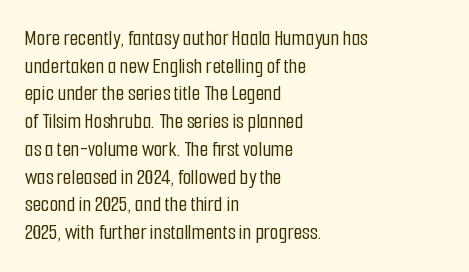
The image shows 22 px text type, upright; set left-aligned, normal line spacing (1.26x), normal letter spacing, not underlined.
